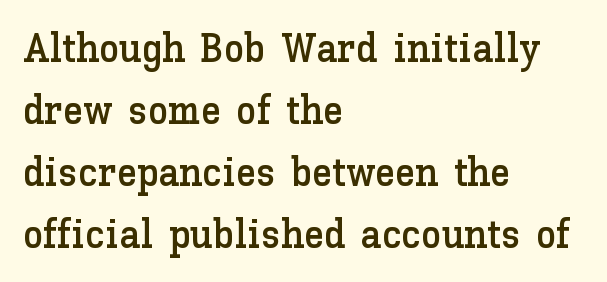
The face used here is proportionally spaced, like ordinary book or web type. The specimen reads as upright at a glance. Nothing unusual about the tracking: characters are spaced as the font intends. One-word summary of the alignment: left. Has an underline been added? It has not.
